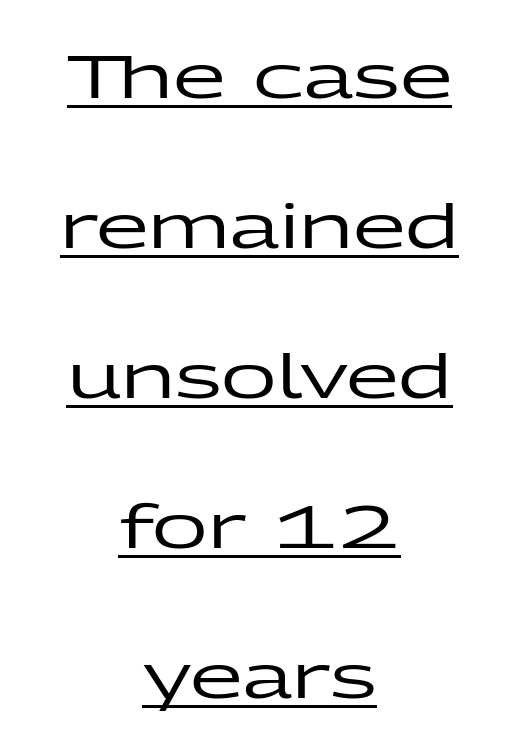
The image shows 61 px wide sans-serif type, upright; set centered, loose line spacing (2.46x), normal letter spacing, underlined; low stroke contrast and a medium x-height.
